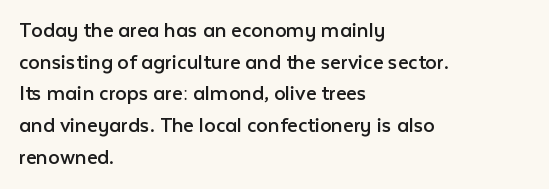
A roman cut, with each character standing at attention. Line spacing here is normal. The text block is weighted toward the left margin, trailing off unevenly rightward. Lines of text with bare space underneath. Nothing unusual about the tracking: characters are spaced as the font intends. A quiet, ordinary-to-light weight characterises the typeface.
